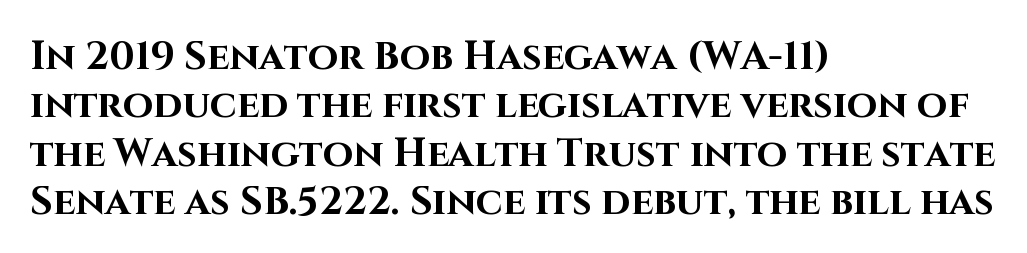
The image shows 39 px bold sans-serif type, upright; set left-aligned, line spacing 1.24x, normal letter spacing, not underlined; high stroke contrast and a large x-height.
